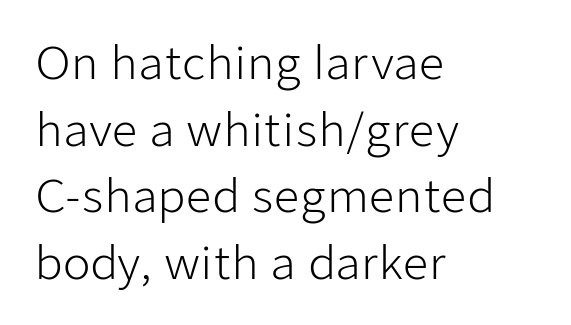
{"serif": "no", "italic": "no", "bold": "no", "weight": "light", "width": "normal", "stroke_contrast": "low", "x_height": "medium", "monospaced": "no", "underline": "no", "align": "left", "line_spacing": "normal", "line_spacing_ratio": 1.48, "letter_spacing": "normal", "letter_spacing_em": 0.0, "glyph_px": 45}
